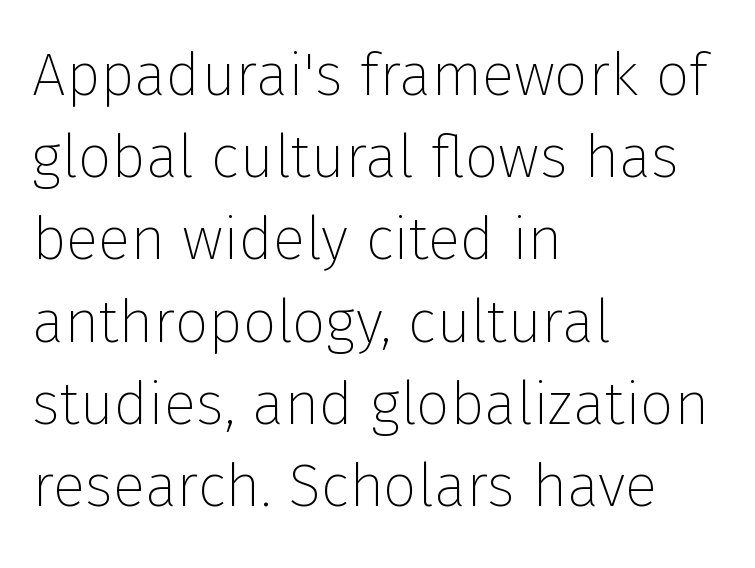
{"serif": "no", "italic": "no", "bold": "no", "weight": "thin", "width": "normal", "stroke_contrast": "low", "x_height": "medium", "monospaced": "no", "underline": "no", "align": "left", "line_spacing": "normal", "line_spacing_ratio": 1.37, "letter_spacing": "normal", "letter_spacing_em": 0.0, "glyph_px": 60}
